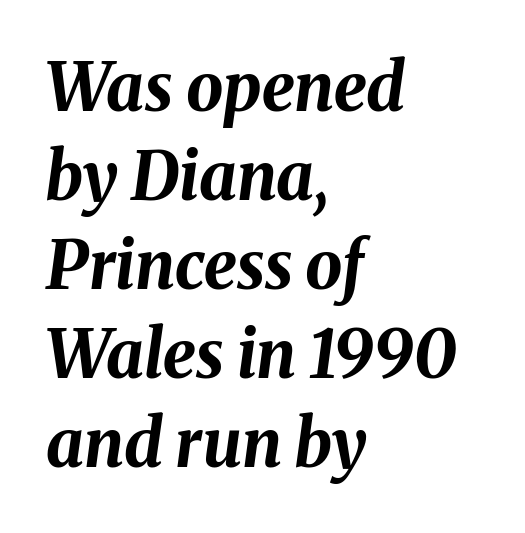
Q: Is the text bold? A: Yes.
Q: Is the text italic (slanted)? A: Yes, it leans right by about 8 degrees.
Q: Is the text underlined? A: No.
Q: How is the paragraph aligned? A: Left-aligned.
Q: Is the spacing between letters normal or unusually wide? A: Normal.
Q: Is the spacing between lines tight, normal or loose? A: Normal.
Q: Width (condensed, normal, or wide)? A: Normal.
Q: Stroke contrast? A: Medium.
Q: x-height? A: Medium.
Q: Monospaced? A: No.
